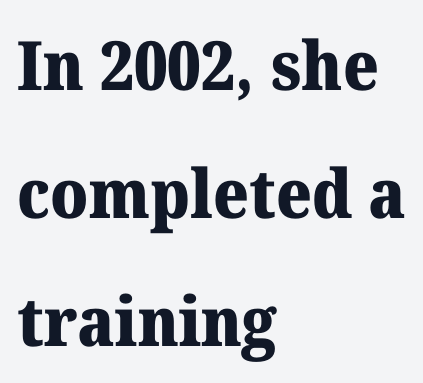
The image shows 68 px heavy serif type, upright; set left-aligned, line spacing 1.88x, normal letter spacing, not underlined; medium stroke contrast and a medium x-height.
